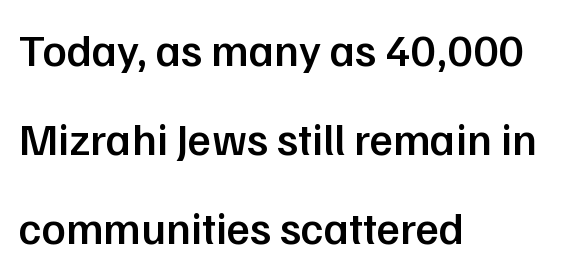
Varying glyph widths throughout — classic text-font behaviour. Does the lettering tilt? It doesn't — this is upright. Look at the stroke-to-counter ratio: somewhat heavy, a semibold. Descenders are the only things crossing below the line. Left-aligned paragraph, ragged on the right.
